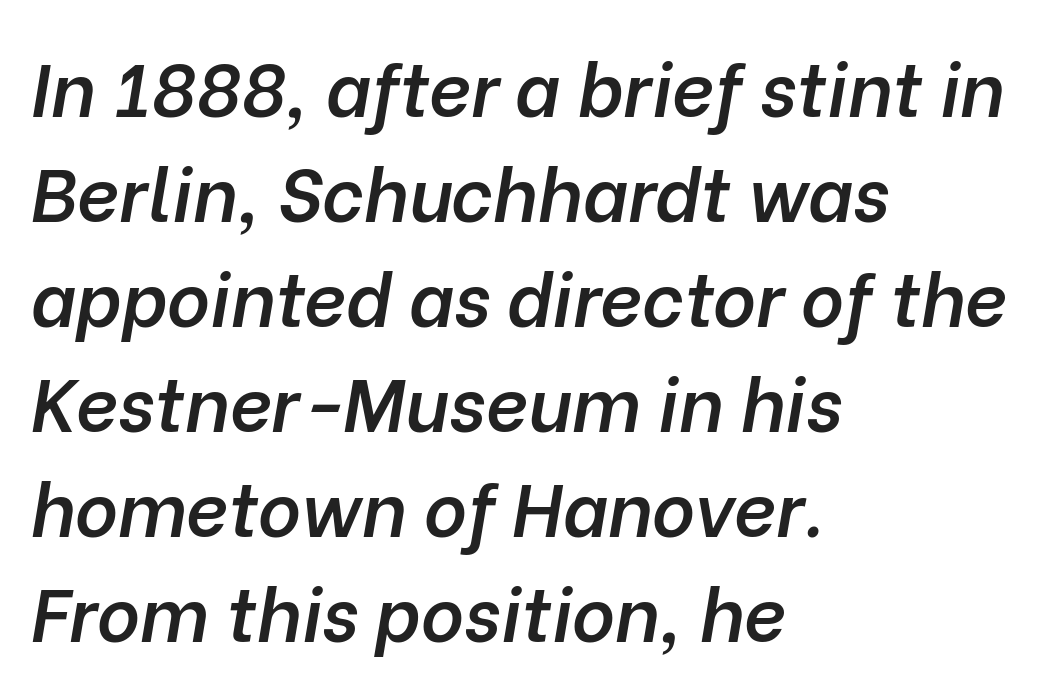
{"italic": "yes", "lean": "right", "slant_degrees": 10, "bold": "semi", "weight": "semibold", "width": "normal", "stroke_contrast": "low", "x_height": "medium", "monospaced": "no", "underline": "no", "align": "left", "line_spacing": "normal", "line_spacing_ratio": 1.42, "letter_spacing": "normal", "letter_spacing_em": 0.0, "glyph_px": 74}
